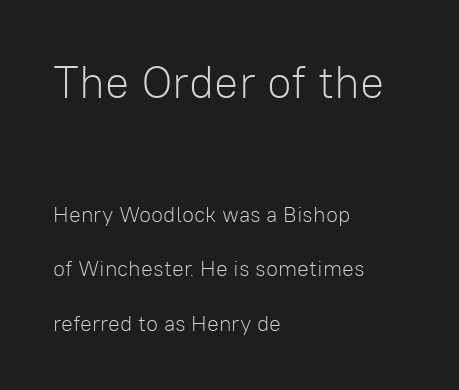
Q: Is the text bold? A: No.
Q: Is the text italic (slanted)? A: No, it is upright.
Q: Is the typeface a serif or a sans-serif typeface? A: Sans-serif.
Q: Is the text underlined? A: No.
Q: How is the paragraph aligned? A: Left-aligned.
Q: Is the spacing between letters normal or unusually wide? A: Normal.
Q: Is the spacing between lines tight, normal or loose? A: Loose.
Q: Which block of text is set in a larger size, the first (top) or the second (bottom)? A: The first (top) one.
Q: Width (condensed, normal, or wide)? A: Normal.
Q: Stroke contrast? A: Low.
Q: x-height? A: Medium.
Q: Monospaced? A: No.
